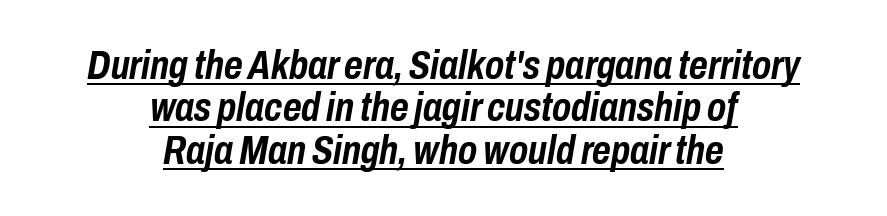
Q: Is the text bold? A: Yes.
Q: Is the text italic (slanted)? A: Yes, it leans right by about 10 degrees.
Q: Is the text underlined? A: Yes.
Q: How is the paragraph aligned? A: Centered.
Q: Is the spacing between letters normal or unusually wide? A: Normal.
Q: Is the spacing between lines tight, normal or loose? A: Tight.
Q: Width (condensed, normal, or wide)? A: Condensed.
Q: Stroke contrast? A: Low.
Q: x-height? A: Medium.
Q: Monospaced? A: No.
